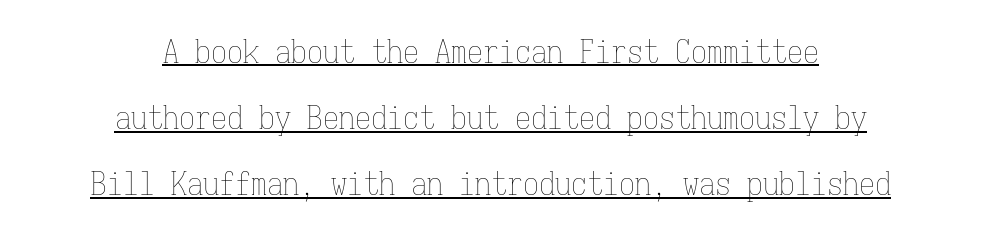
{"italic": "no", "bold": "no", "weight": "thin", "width": "condensed", "stroke_contrast": "low", "x_height": "medium", "monospaced": "yes", "underline": "yes", "align": "center", "line_spacing": "loose", "line_spacing_ratio": 2.07, "letter_spacing": "normal", "letter_spacing_em": 0.0, "glyph_px": 32}
